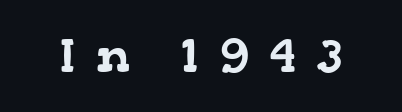
{"serif": "yes", "width": "wide", "stroke_contrast": "low", "x_height": "medium", "monospaced": "no", "underline": "no", "letter_spacing": "wide", "letter_spacing_em": 0.44, "glyph_px": 47}
